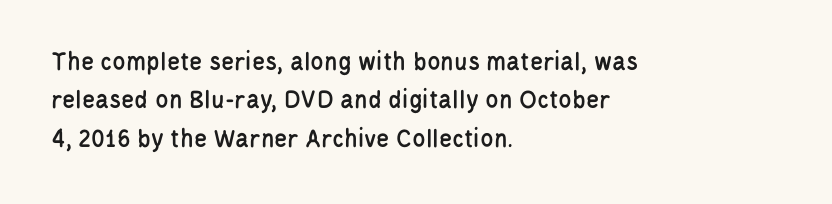
The image shows 27 px text type, upright; set left-aligned, normal line spacing (1.42x), normal letter spacing, not underlined.
